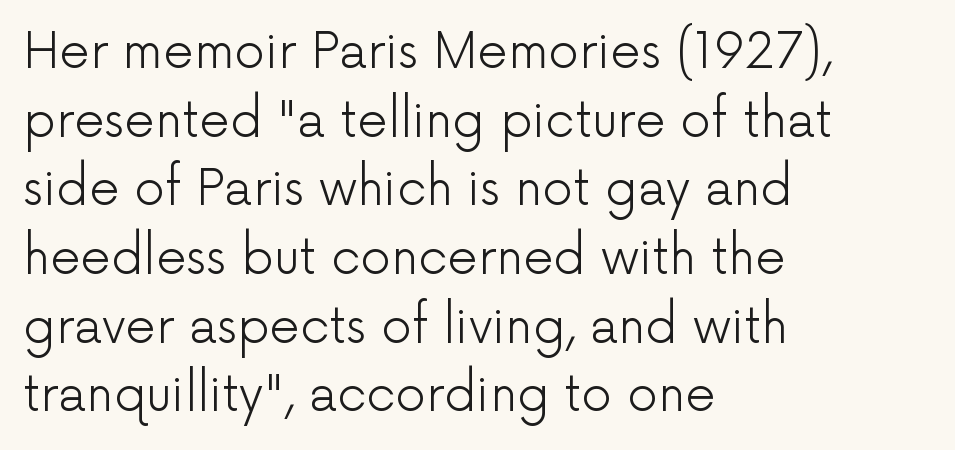
Q: Is the text bold? A: No.
Q: Is the text italic (slanted)? A: No, it is upright.
Q: Is the typeface a serif or a sans-serif typeface? A: Sans-serif.
Q: Is the text underlined? A: No.
Q: How is the paragraph aligned? A: Left-aligned.
Q: Is the spacing between letters normal or unusually wide? A: Normal.
Q: Is the spacing between lines tight, normal or loose? A: Normal.
Q: Width (condensed, normal, or wide)? A: Normal.
Q: Stroke contrast? A: Low.
Q: x-height? A: Medium.
Q: Monospaced? A: No.
